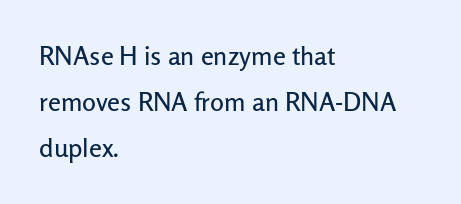
Anything drawn beneath the words? Only blank space. The type sits square on the baseline with zero lean. Each word holds together tightly as a unit, with standard inter-letter gaps. This rendering uses left alignment, leaving the right contour irregular.
